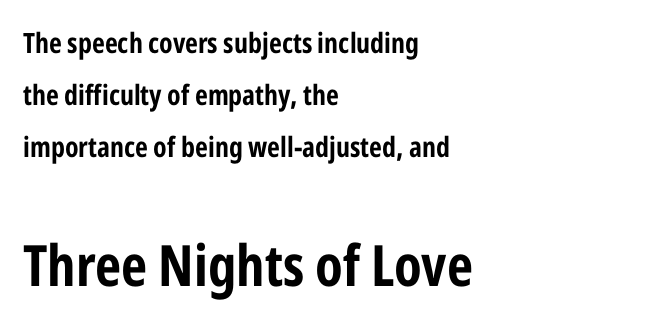
{"serif": "no", "italic": "no", "bold": "yes", "weight": "bold", "width": "condensed", "stroke_contrast": "low", "x_height": "medium", "monospaced": "no", "underline": "no", "align": "left", "line_spacing_ratio": 1.86, "letter_spacing": "normal", "letter_spacing_em": 0.0, "larger_block": "second", "size_ratio": 2.04, "glyph_px": 57}
